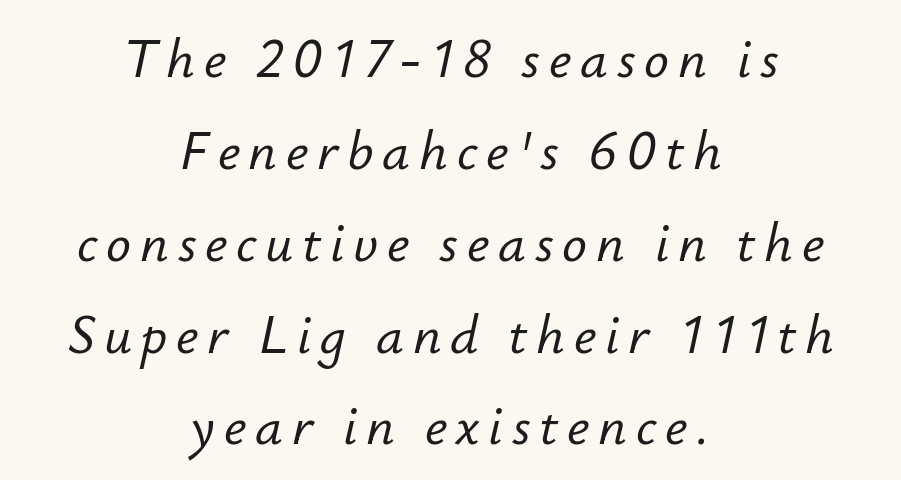
{"italic": "yes", "lean": "right", "slant_degrees": 12, "width": "normal", "stroke_contrast": "low", "x_height": "small", "monospaced": "no", "underline": "no", "align": "center", "line_spacing": "normal", "line_spacing_ratio": 1.67, "glyph_px": 55}
